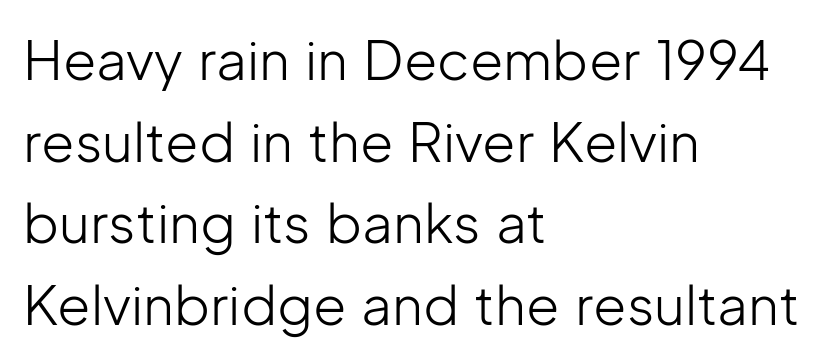
The image shows 54 px light sans-serif type, upright; set left-aligned, normal line spacing (1.51x), normal letter spacing, not underlined; low stroke contrast and a medium x-height.
